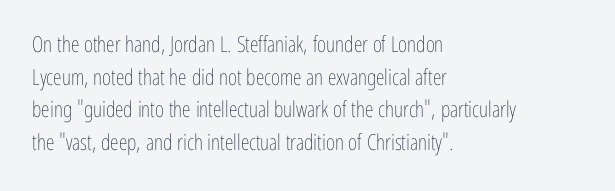
Q: Is the text bold? A: No.
Q: Is the text italic (slanted)? A: No, it is upright.
Q: Is the text underlined? A: No.
Q: How is the paragraph aligned? A: Left-aligned.
Q: Is the spacing between letters normal or unusually wide? A: Normal.
Q: Is the spacing between lines tight, normal or loose? A: Normal.
